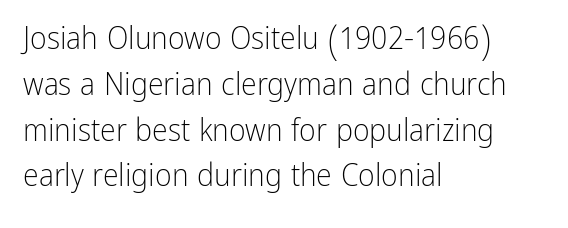
Q: Is the text bold? A: No.
Q: Is the text italic (slanted)? A: No, it is upright.
Q: Is the typeface a serif or a sans-serif typeface? A: Sans-serif.
Q: Is the text underlined? A: No.
Q: How is the paragraph aligned? A: Left-aligned.
Q: Is the spacing between letters normal or unusually wide? A: Normal.
Q: Is the spacing between lines tight, normal or loose? A: Normal.
Q: Width (condensed, normal, or wide)? A: Condensed.
Q: Stroke contrast? A: Low.
Q: x-height? A: Medium.
Q: Monospaced? A: No.
